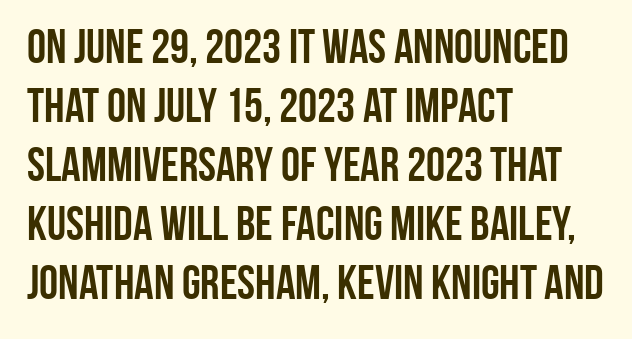
Compared with a centered layout, this one pins lines to the left instead. In terms of weight, the rendering is a true, heavy bold. Grotesque or geometric, the face here clearly has no serifs. The type sits square on the baseline with zero lean. Letters rest on an invisible, unmarked baseline.
